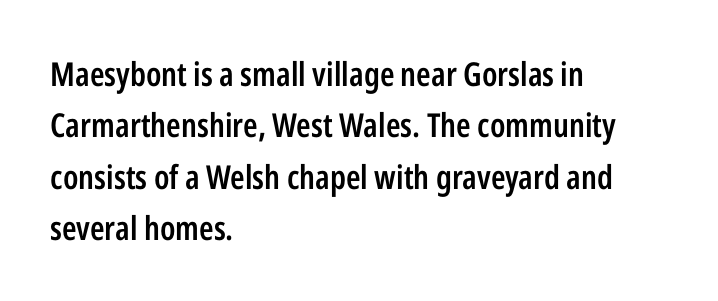
The strip under each line holds only bare page. Check where the strokes stop: nothing finishes them off — pure sans. The horizontal fit of the characters is conventional and even. If you drew a line through each stem, it would be perfectly vertical. A typesetter would call this proportional, since set widths differ per character.
